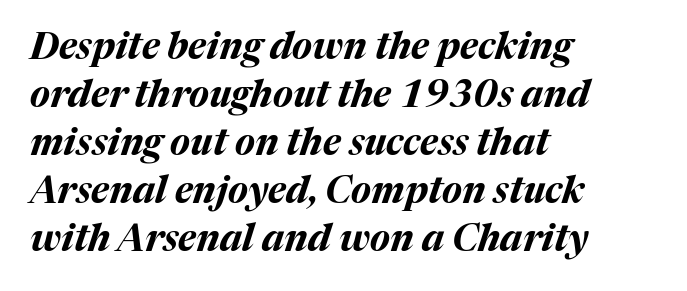
Plain, unruled lines of type. The typesetter chose a ragged-right arrangement here. Is the letter spacing exaggerated? No — it looks like the ordinary default. Rows of type keep a routine distance in the vertical direction. These lines are rendered in a variable-pitch font. Slanted lettering throughout.
